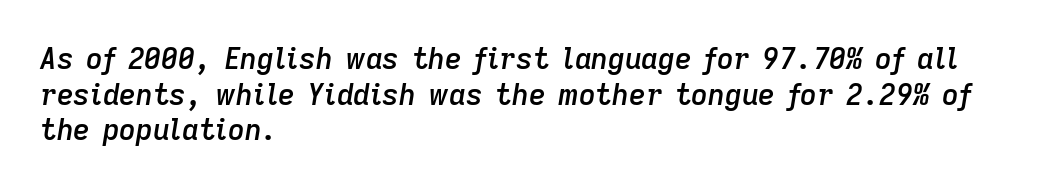
The image shows 29 px semibold type, italic (leaning right); set left-aligned, line spacing 1.23x, normal letter spacing, not underlined; low stroke contrast and a medium x-height.
